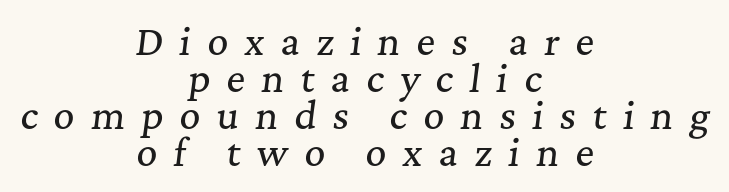
{"serif": "yes", "italic": "yes", "lean": "right", "slant_degrees": 7, "width": "normal", "stroke_contrast": "medium", "x_height": "medium", "monospaced": "no", "underline": "no", "align": "center", "line_spacing": "tight", "line_spacing_ratio": 1.03, "letter_spacing": "wide", "letter_spacing_em": 0.45, "glyph_px": 36}
